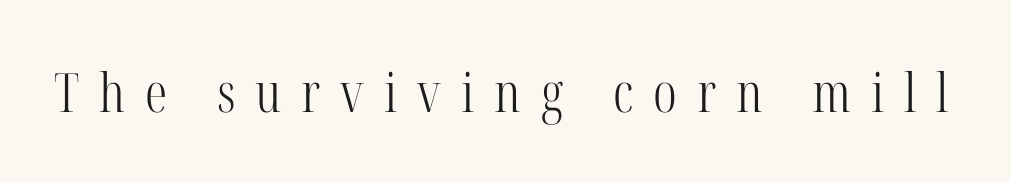
The image shows 54 px light, condensed serif type, upright; set unusually wide letter spacing (+0.37 em), not underlined; high stroke contrast and a medium x-height.
